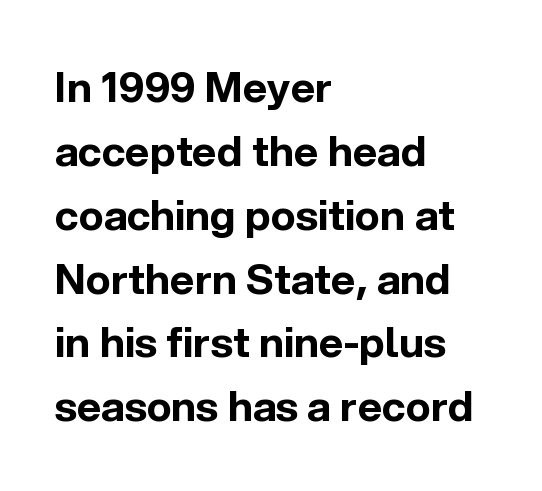
The image shows 42 px bold sans-serif type, upright; set left-aligned, normal line spacing (1.52x), normal letter spacing, not underlined; a medium x-height.
